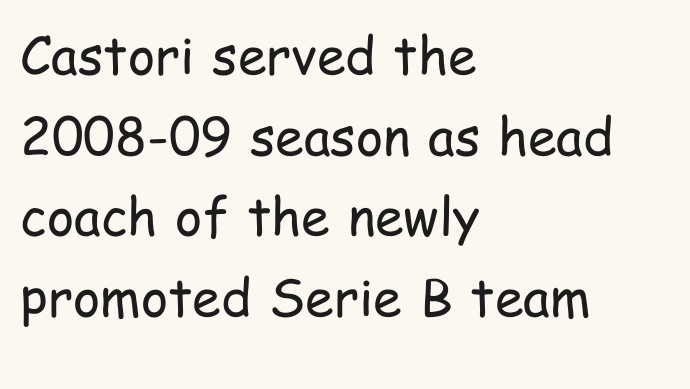
{"serif": "no", "italic": "no", "bold": "no", "weight": "regular", "width": "condensed", "stroke_contrast": "low", "x_height": "medium", "monospaced": "no", "underline": "no", "align": "left", "line_spacing": "normal", "line_spacing_ratio": 1.55, "letter_spacing": "normal", "letter_spacing_em": 0.0, "glyph_px": 52}
